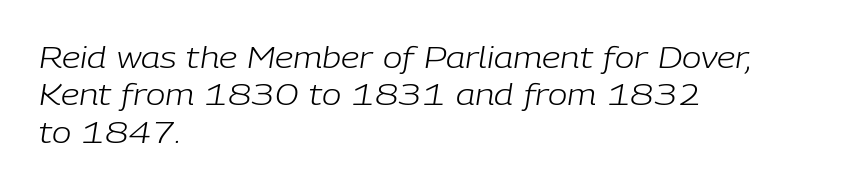
Q: Is the text bold? A: No.
Q: Is the text italic (slanted)? A: Yes, it leans right by about 9 degrees.
Q: Is the text underlined? A: No.
Q: How is the paragraph aligned? A: Left-aligned.
Q: Is the spacing between letters normal or unusually wide? A: Normal.
Q: Is the spacing between lines tight, normal or loose? A: Normal.
Q: Width (condensed, normal, or wide)? A: Normal.
Q: Stroke contrast? A: Low.
Q: x-height? A: Medium.
Q: Monospaced? A: No.
